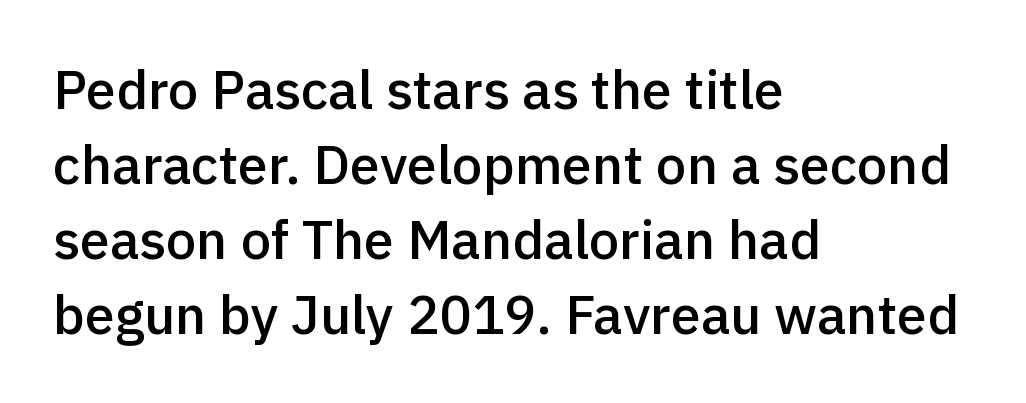
The image shows 54 px semibold sans-serif type, upright; set left-aligned, normal line spacing (1.39x), normal letter spacing, not underlined; a medium x-height.
